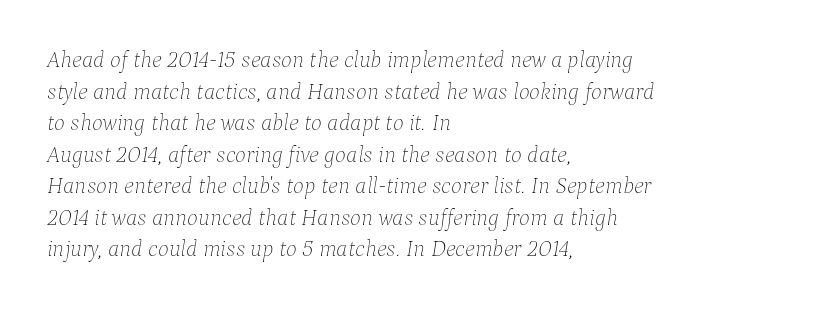
Q: Is the text bold? A: No.
Q: Is the text italic (slanted)? A: Yes, it leans right by about 9 degrees.
Q: Is the text underlined? A: No.
Q: How is the paragraph aligned? A: Left-aligned.
Q: Is the spacing between letters normal or unusually wide? A: Normal.
Q: Is the spacing between lines tight, normal or loose? A: Normal.
